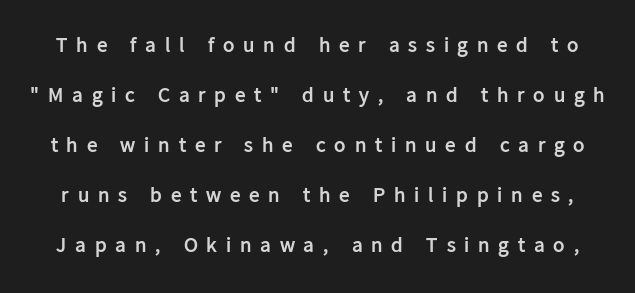
Q: Is the text bold? A: Yes.
Q: Is the text italic (slanted)? A: No, it is upright.
Q: Is the text underlined? A: No.
Q: Is the spacing between letters normal or unusually wide? A: Unusually wide.
Q: Is the spacing between lines tight, normal or loose? A: Loose.
